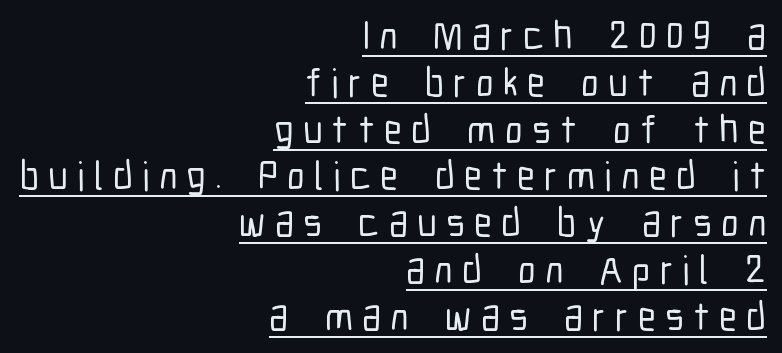
The image shows 40 px condensed sans-serif type, upright; set right-aligned, line spacing 1.17x, unusually wide letter spacing (+0.23 em), underlined; low stroke contrast and a medium x-height.
